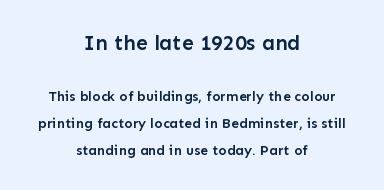
{"italic": "no", "bold": "semi", "underline": "no", "align": "center", "line_spacing": "loose", "line_spacing_ratio": 1.93, "letter_spacing": "normal", "letter_spacing_em": 0.0, "larger_block": "first", "size_ratio": 1.5, "glyph_px": 21}
